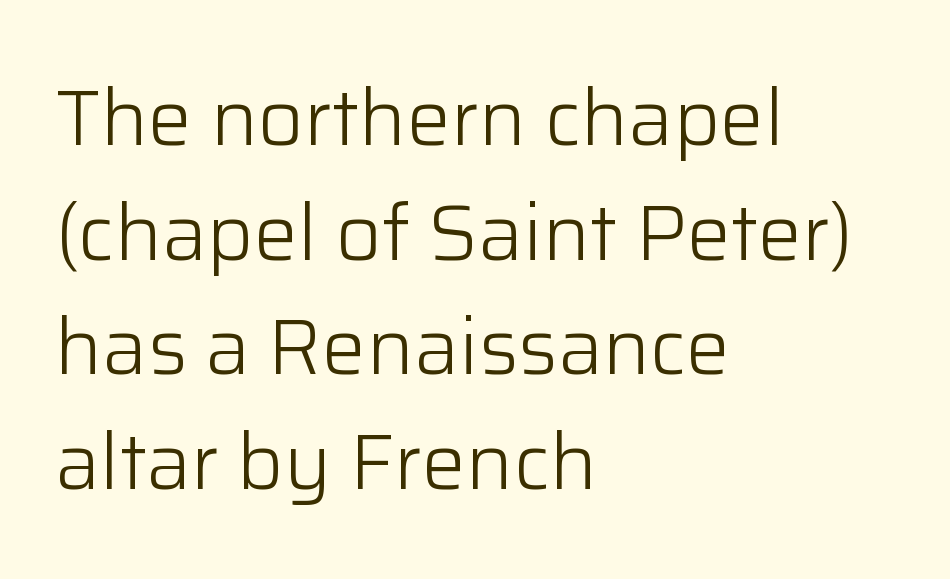
No chunkiness to these letters — they're not bold. Here the glyphs are tracked normally, forming tight word shapes. Typeset ragged right — the left edge is the straight one. Posture: upright roman. Each row of text sits above clean, open space.
